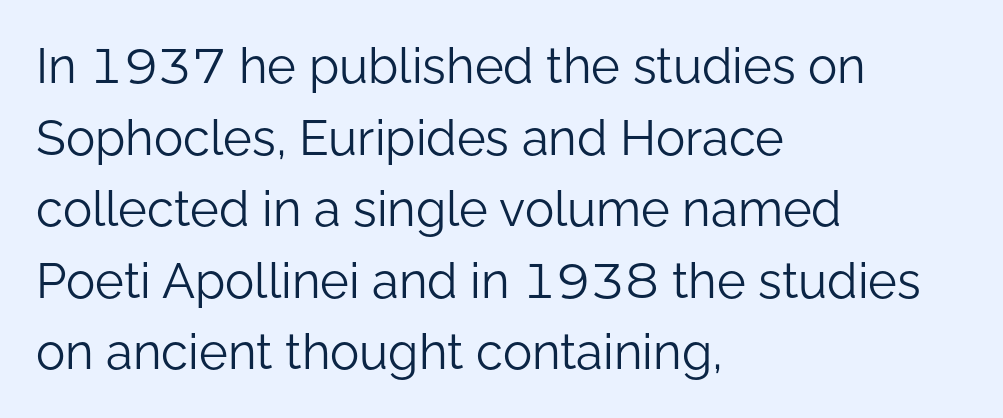
The image shows 49 px light sans-serif type, upright; set left-aligned, normal line spacing (1.46x), normal letter spacing, not underlined; low stroke contrast and a medium x-height.
